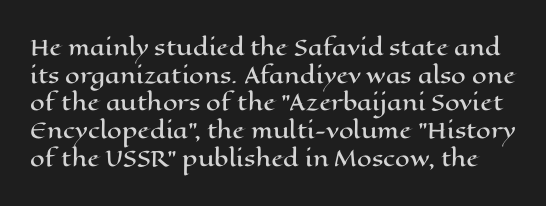
Leading: standard. The face used here is rendered with its standard letterfit. The letters stand upright; this is a roman face. Honestly, there is no underline to notice here at all.
